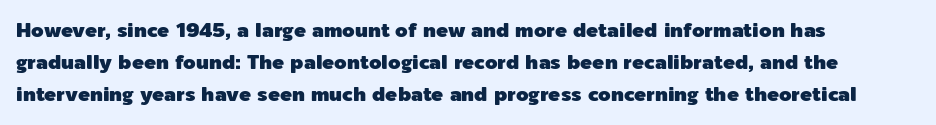
{"italic": "no", "underline": "no", "align": "left", "line_spacing": "normal", "line_spacing_ratio": 1.6, "letter_spacing": "normal", "letter_spacing_em": 0.0, "glyph_px": 20}
